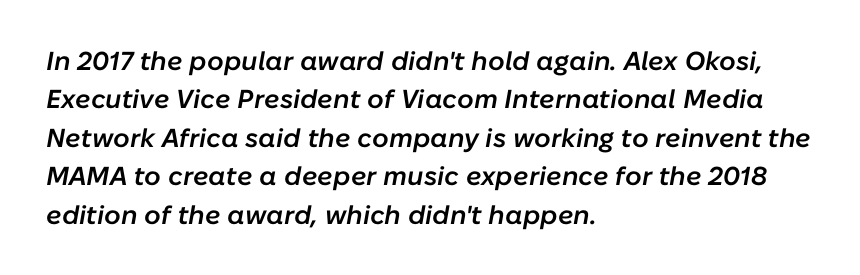
The image shows 26 px text type, italic (leaning right); set left-aligned, normal line spacing (1.48x), normal letter spacing, not underlined.
